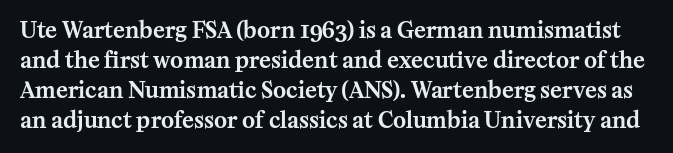
The image shows 22 px text type, upright; set normal line spacing (1.36x), normal letter spacing, not underlined.
